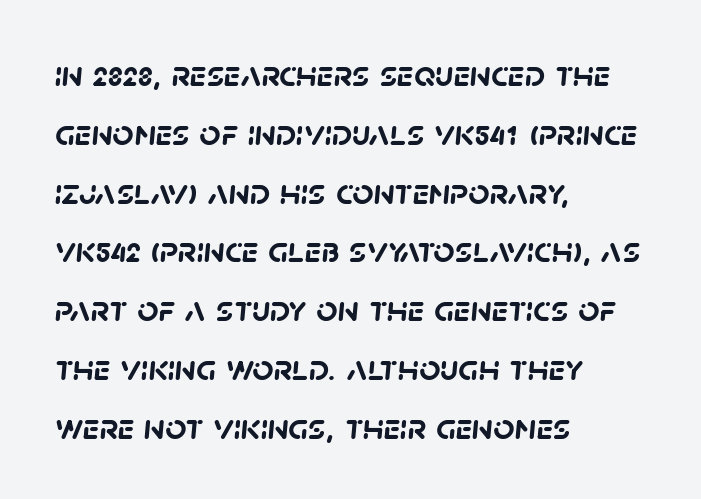
The block of text has a typical density, with ordinary space between rows. This rendering uses left alignment, leaving the right contour irregular. Clear beneath every line of the passage. Heavy, bold letterforms.
